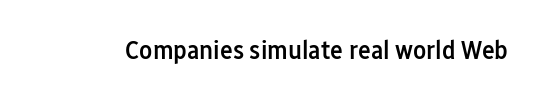
The image shows 27 px text type, upright; set normal letter spacing, not underlined.
